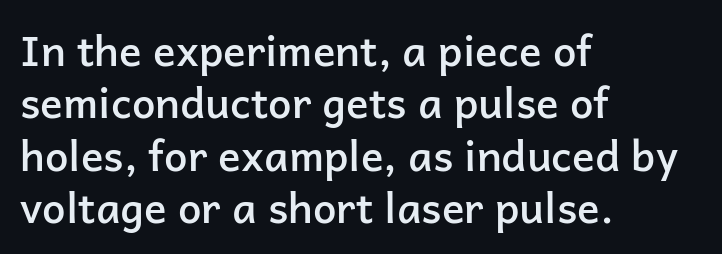
Q: Is the text bold? A: Semi-bold.
Q: Is the text italic (slanted)? A: No, it is upright.
Q: Is the typeface a serif or a sans-serif typeface? A: Sans-serif.
Q: Is the text underlined? A: No.
Q: How is the paragraph aligned? A: Left-aligned.
Q: Is the spacing between letters normal or unusually wide? A: Normal.
Q: Is the spacing between lines tight, normal or loose? A: Normal.
Q: Width (condensed, normal, or wide)? A: Normal.
Q: Stroke contrast? A: Low.
Q: x-height? A: Medium.
Q: Monospaced? A: No.
